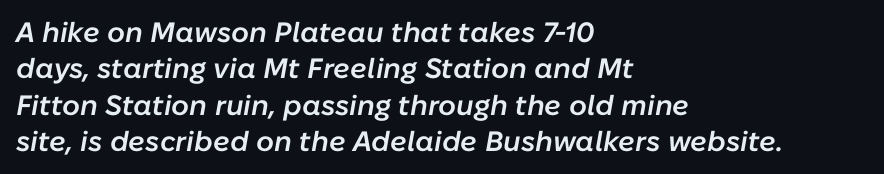
Q: Is the text bold? A: Semi-bold.
Q: Is the text italic (slanted)? A: Yes, it leans right by about 10 degrees.
Q: Is the text underlined? A: No.
Q: How is the paragraph aligned? A: Left-aligned.
Q: Is the spacing between letters normal or unusually wide? A: Normal.
Q: Is the spacing between lines tight, normal or loose? A: Normal.
Q: Width (condensed, normal, or wide)? A: Normal.
Q: Stroke contrast? A: Low.
Q: x-height? A: Medium.
Q: Monospaced? A: No.
